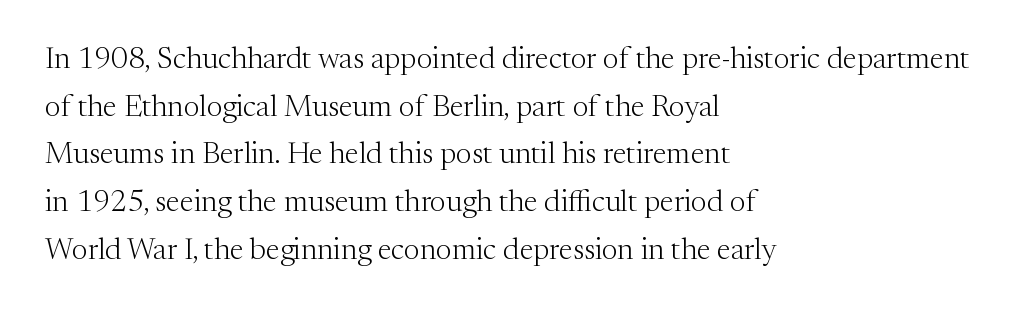
The image shows 30 px light serif type, upright; set left-aligned, normal line spacing (1.59x), normal letter spacing, not underlined; medium stroke contrast and a medium x-height.
